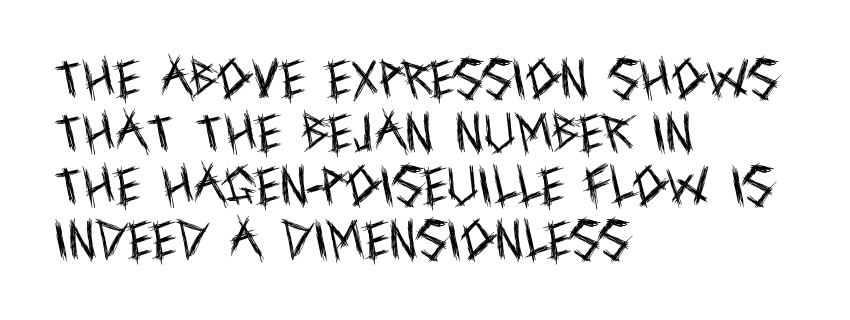
{"serif": "no", "italic": "no", "bold": "no", "weight": "regular", "width": "condensed", "x_height": "large", "monospaced": "no", "underline": "no", "align": "left", "line_spacing": "normal", "line_spacing_ratio": 1.25, "letter_spacing": "normal", "letter_spacing_em": 0.0, "glyph_px": 43}
